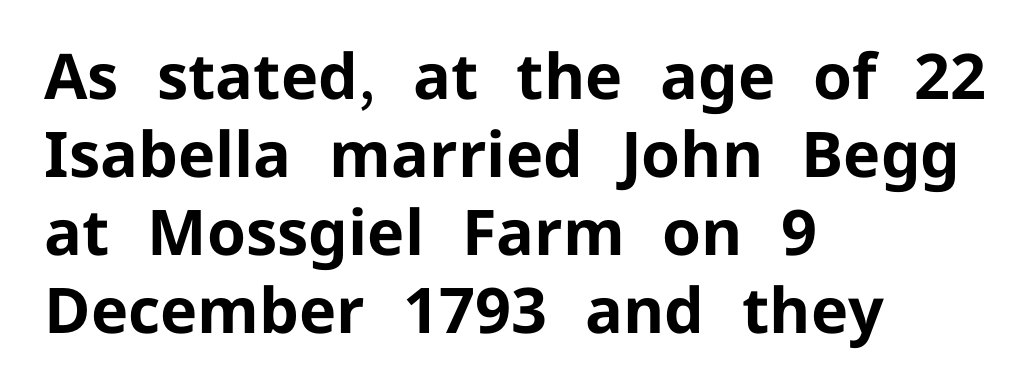
{"serif": "no", "italic": "no", "bold": "yes", "weight": "bold", "width": "normal", "stroke_contrast": "low", "x_height": "medium", "monospaced": "no", "underline": "no", "align": "left", "line_spacing_ratio": 1.24, "letter_spacing": "normal", "letter_spacing_em": 0.0, "glyph_px": 63}
